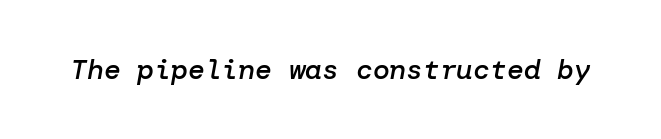
Q: Is the text bold? A: Semi-bold.
Q: Is the text italic (slanted)? A: Yes, it leans right by about 10 degrees.
Q: Is the text underlined? A: No.
Q: Is the spacing between letters normal or unusually wide? A: Normal.
Q: Width (condensed, normal, or wide)? A: Normal.
Q: Stroke contrast? A: Low.
Q: x-height? A: Medium.
